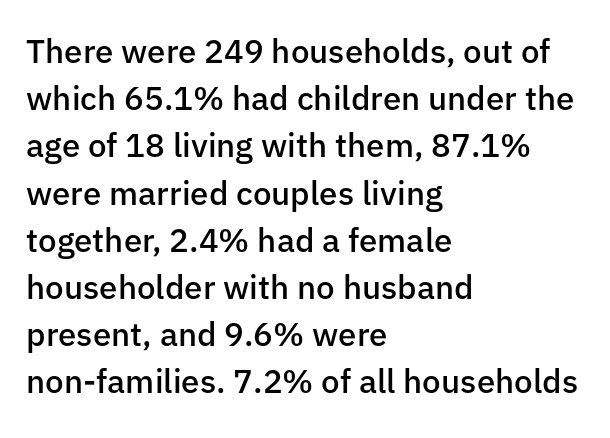
Letter spacing: default. This block has exactly the height ordinary leading produces. Quick note: underline off. Teacher's note: observe the even left margin — that is flush-left alignment.
